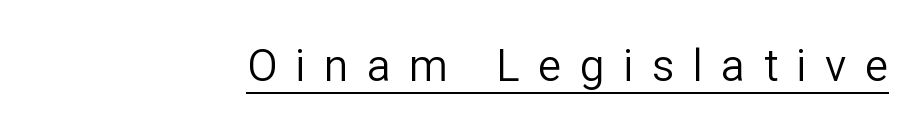
Q: Is the text bold? A: No.
Q: Is the text italic (slanted)? A: No, it is upright.
Q: Is the typeface a serif or a sans-serif typeface? A: Sans-serif.
Q: Is the text underlined? A: Yes.
Q: Is the spacing between letters normal or unusually wide? A: Unusually wide.
Q: Width (condensed, normal, or wide)? A: Normal.
Q: Stroke contrast? A: Low.
Q: x-height? A: Medium.
Q: Monospaced? A: No.
